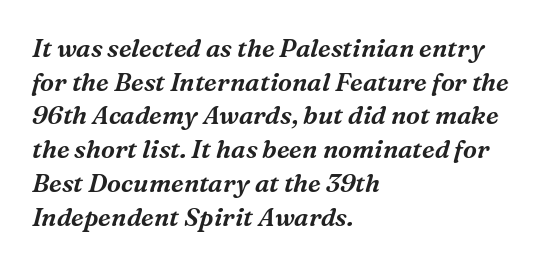
Q: Is the text italic (slanted)? A: Yes, it leans right by about 16 degrees.
Q: Is the text underlined? A: No.
Q: How is the paragraph aligned? A: Left-aligned.
Q: Is the spacing between letters normal or unusually wide? A: Normal.
Q: Is the spacing between lines tight, normal or loose? A: Normal.
